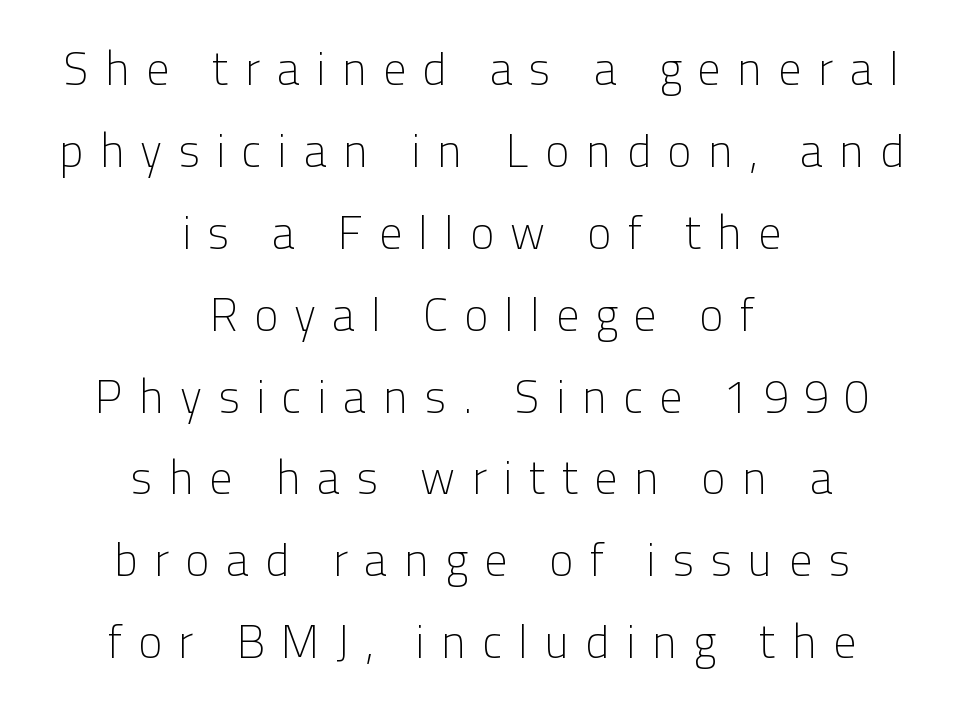
The image shows 46 px light sans-serif type, upright; set centered, line spacing 1.78x, unusually wide letter spacing (+0.34 em), not underlined; low stroke contrast and a medium x-height.
